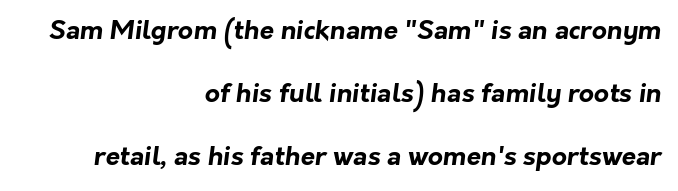
{"bold": "yes", "underline": "no", "align": "right", "line_spacing": "loose", "line_spacing_ratio": 2.43, "letter_spacing": "normal", "letter_spacing_em": 0.0, "glyph_px": 26}
